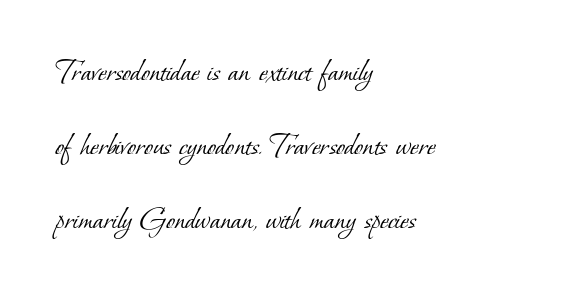
Heaviness? Minimal to ordinary, like unemphasized prose. Leading is clearly above the norm, producing a sparse column. The tracking reads as untouched default to a designer's eye. Just letters on the line, the space beneath them empty. Does the copy run flush right? No — it runs flush left.
